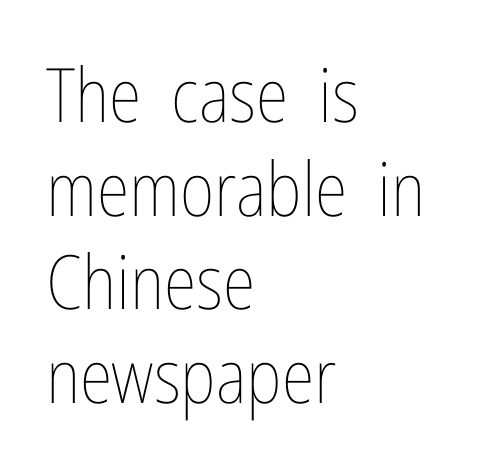
The image shows 75 px thin, condensed type, upright; set left-aligned, normal line spacing (1.25x), normal letter spacing, not underlined; low stroke contrast and a medium x-height.
